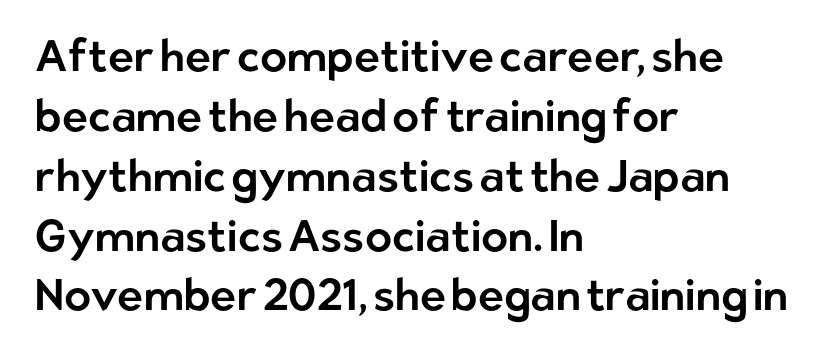
Q: Is the text italic (slanted)? A: No, it is upright.
Q: Is the typeface a serif or a sans-serif typeface? A: Sans-serif.
Q: Is the text underlined? A: No.
Q: How is the paragraph aligned? A: Left-aligned.
Q: Is the spacing between letters normal or unusually wide? A: Normal.
Q: Is the spacing between lines tight, normal or loose? A: Normal.
Q: Width (condensed, normal, or wide)? A: Normal.
Q: Stroke contrast? A: Low.
Q: x-height? A: Medium.
Q: Monospaced? A: No.
